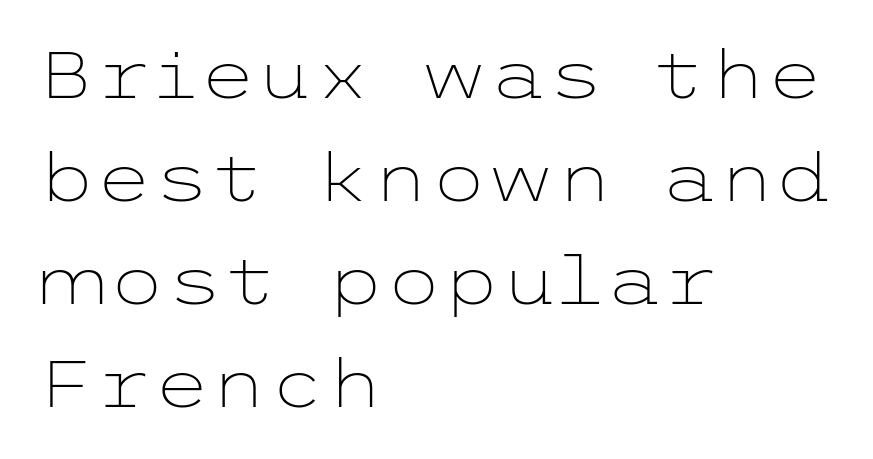
Q: Is the text bold? A: No.
Q: Is the text italic (slanted)? A: No, it is upright.
Q: Is the typeface a serif or a sans-serif typeface? A: Sans-serif.
Q: Is the text underlined? A: No.
Q: How is the paragraph aligned? A: Left-aligned.
Q: Is the spacing between letters normal or unusually wide? A: Normal.
Q: Is the spacing between lines tight, normal or loose? A: Normal.
Q: Width (condensed, normal, or wide)? A: Wide.
Q: Stroke contrast? A: Low.
Q: x-height? A: Medium.
